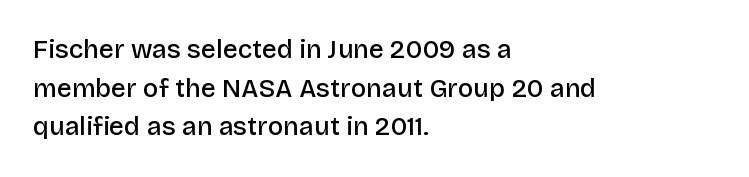
What stands out about the letter spacing? Nothing — it is the standard amount. Where is the straight margin? On the left. The glyphs are unaccompanied by any horizontal stroke below them. Is there any slant? The stems are plumb. The leading is moderate, giving the passage an even texture.
